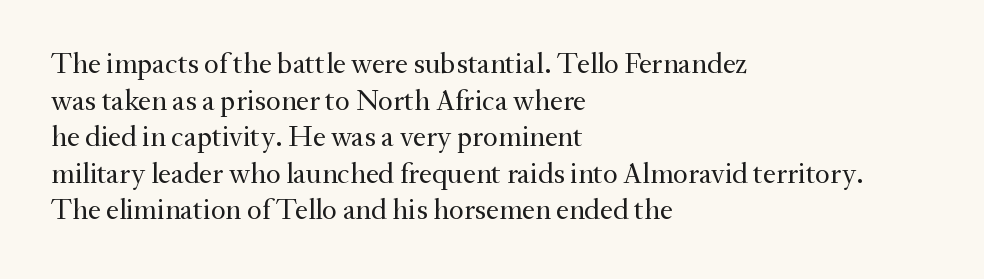
Q: Is the text bold? A: No.
Q: Is the text italic (slanted)? A: No, it is upright.
Q: Is the typeface a serif or a sans-serif typeface? A: Serif.
Q: Is the text underlined? A: No.
Q: How is the paragraph aligned? A: Left-aligned.
Q: Is the spacing between letters normal or unusually wide? A: Normal.
Q: Is the spacing between lines tight, normal or loose? A: Normal.
Q: Width (condensed, normal, or wide)? A: Normal.
Q: Stroke contrast? A: Medium.
Q: x-height? A: Small.
Q: Monospaced? A: No.
